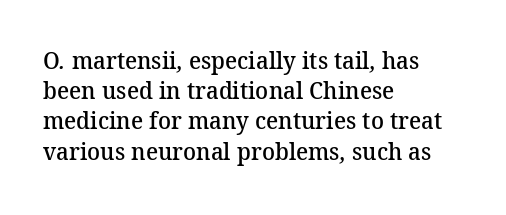
Q: Is the text bold? A: Semi-bold.
Q: Is the text underlined? A: No.
Q: How is the paragraph aligned? A: Left-aligned.
Q: Is the spacing between letters normal or unusually wide? A: Normal.
Q: Is the spacing between lines tight, normal or loose? A: Normal.
